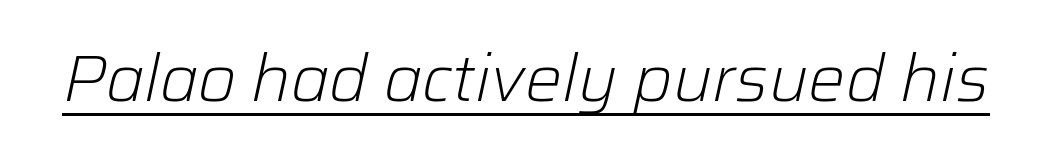
The passage shown leans; its letterforms are oblique. The letters advance in unequal steps, a hallmark of proportional type. In terms of letterspacing, this is plain default setting. Weight: in the light-to-regular range. Looks like someone drew a line under every word here.
